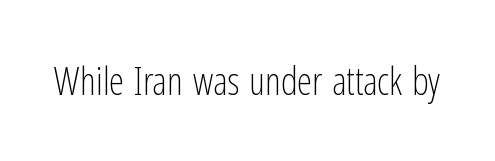
{"serif": "no", "italic": "no", "bold": "no", "weight": "light", "width": "condensed", "stroke_contrast": "low", "x_height": "medium", "monospaced": "no", "underline": "no", "letter_spacing": "normal", "letter_spacing_em": 0.0, "glyph_px": 38}
